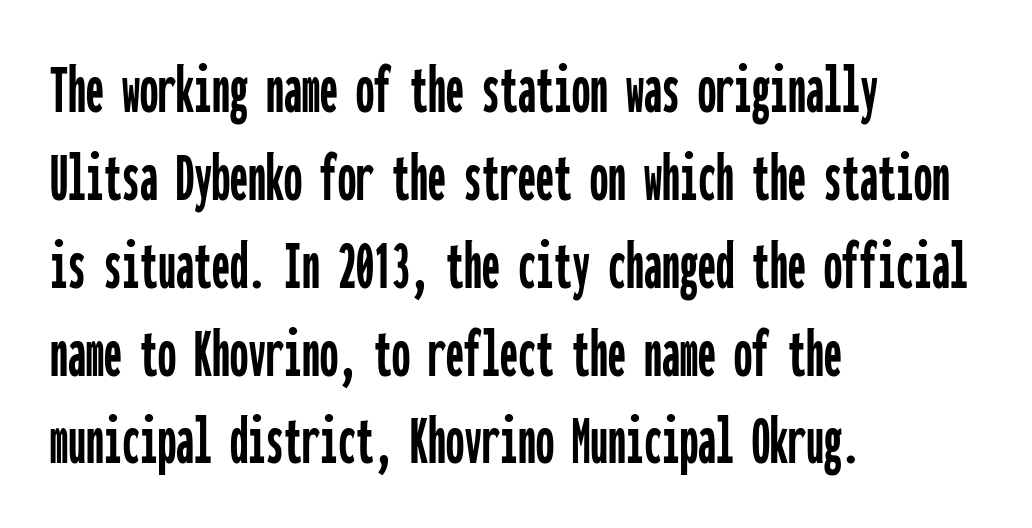
{"serif": "no", "italic": "no", "width": "condensed", "stroke_contrast": "low", "x_height": "medium", "monospaced": "yes", "underline": "no", "align": "left", "line_spacing_ratio": 1.22, "letter_spacing": "normal", "letter_spacing_em": 0.0, "glyph_px": 72}
